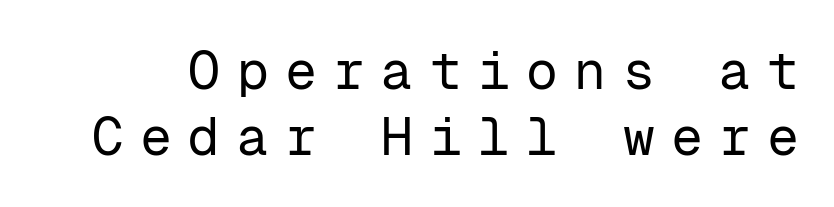
{"serif": "no", "italic": "no", "bold": "no", "weight": "regular", "width": "normal", "stroke_contrast": "low", "x_height": "medium", "monospaced": "yes", "underline": "no", "line_spacing": "normal", "line_spacing_ratio": 1.25, "letter_spacing": "wide", "letter_spacing_em": 0.31, "glyph_px": 53}
